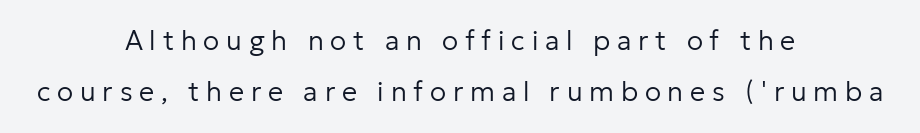
{"italic": "no", "bold": "no", "underline": "no", "align": "center", "line_spacing": "loose", "line_spacing_ratio": 1.9, "letter_spacing": "wide", "letter_spacing_em": 0.25, "glyph_px": 27}
